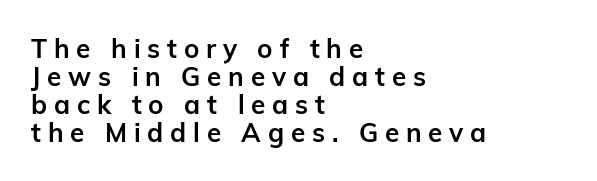
The image shows 26 px bold type, upright; set left-aligned, tight line spacing (1.08x), unusually wide letter spacing (+0.26 em), not underlined.
